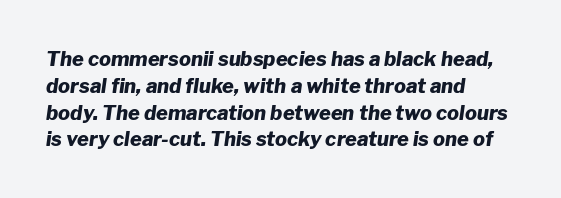
The image shows 20 px bold type, italic (leaning right); set left-aligned, normal line spacing (1.34x), normal letter spacing, not underlined.
